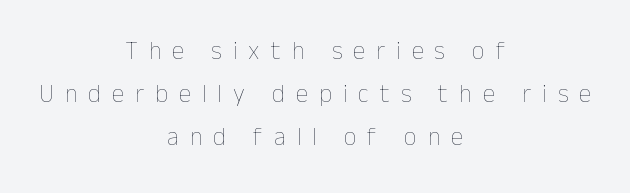
Q: Is the text bold? A: No.
Q: Is the text italic (slanted)? A: No, it is upright.
Q: Is the text underlined? A: No.
Q: How is the paragraph aligned? A: Centered.
Q: Is the spacing between letters normal or unusually wide? A: Unusually wide.
